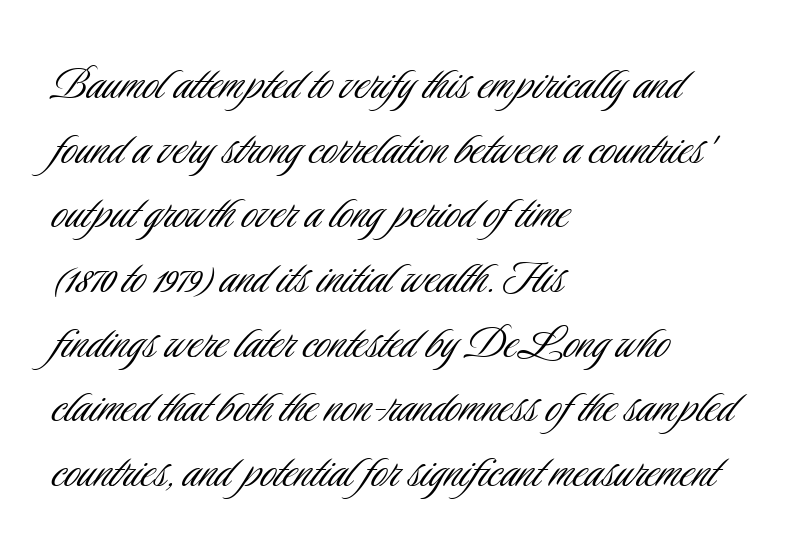
No feet cap the strokes, marking this as sans-serif type. Caption: multi-line text, flush left, ragged right. Anything drawn beneath the words? Only blank space. The strokes carry an ordinary text weight at most. A typesetter would call this proportional, since set widths differ per character.
